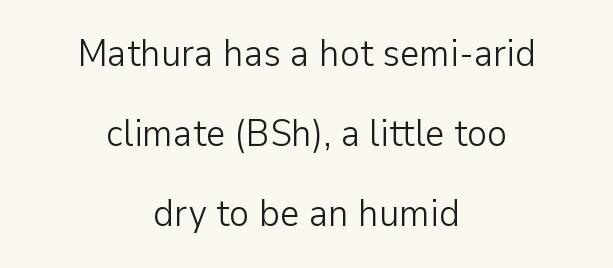
Q: Is the text bold? A: No.
Q: Is the text italic (slanted)? A: No, it is upright.
Q: Is the typeface a serif or a sans-serif typeface? A: Sans-serif.
Q: Is the text underlined? A: No.
Q: How is the paragraph aligned? A: Centered.
Q: Is the spacing between letters normal or unusually wide? A: Normal.
Q: Is the spacing between lines tight, normal or loose? A: Loose.
Q: Width (condensed, normal, or wide)? A: Normal.
Q: Stroke contrast? A: Low.
Q: x-height? A: Medium.
Q: Monospaced? A: No.
